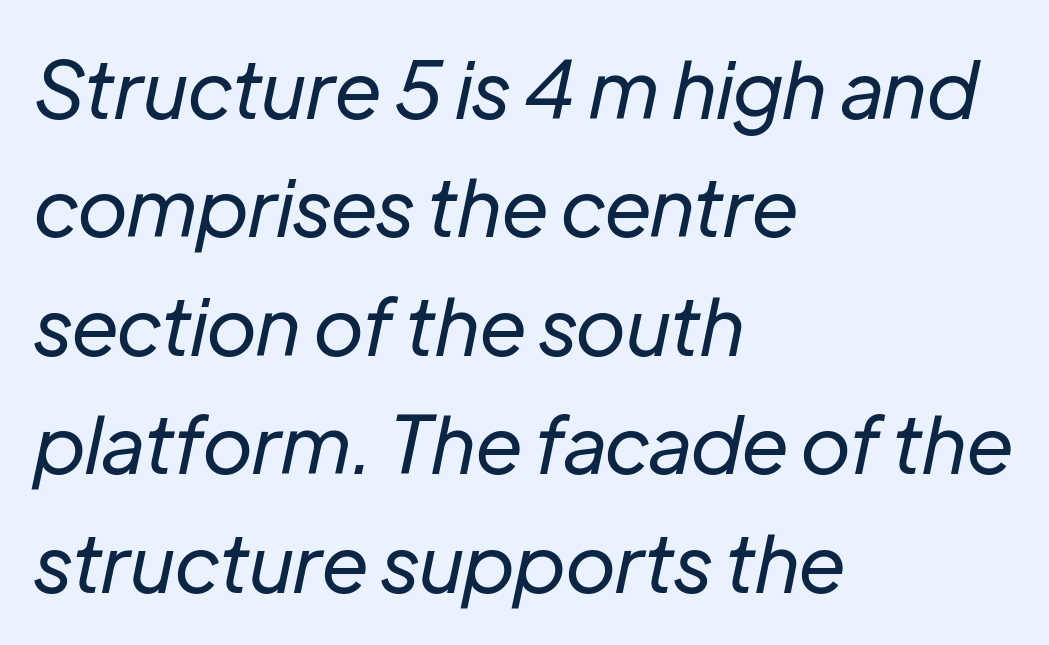
The image shows 79 px regular-weight type, italic (leaning right); set left-aligned, normal line spacing (1.5x), normal letter spacing, not underlined; low stroke contrast and a medium x-height.
